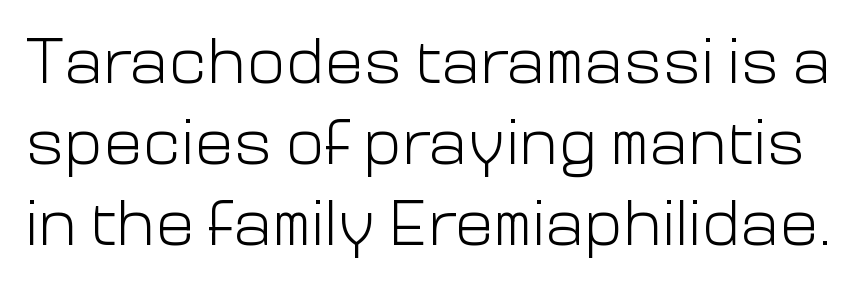
This reads as an unemphasized weight, regular at the heaviest. A roman cut, with each character standing at attention. Note the varied advance widths — an 'i' is clearly narrower than an 'm'. Serifs: no, the terminals of the letterforms are clean. These lines keep a tight, regular rhythm from letter to letter.
